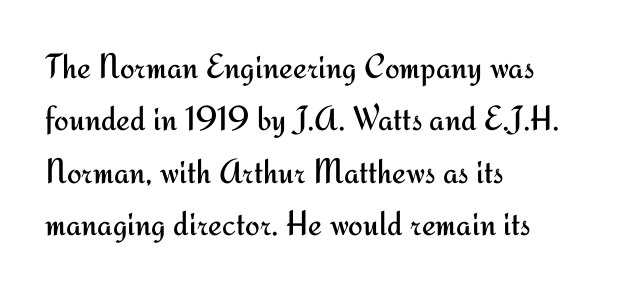
Q: Is the text bold? A: No.
Q: Is the text italic (slanted)? A: No, it is upright.
Q: Is the typeface a serif or a sans-serif typeface? A: Sans-serif.
Q: Is the text underlined? A: No.
Q: How is the paragraph aligned? A: Left-aligned.
Q: Is the spacing between letters normal or unusually wide? A: Normal.
Q: Is the spacing between lines tight, normal or loose? A: Normal.
Q: Width (condensed, normal, or wide)? A: Normal.
Q: Stroke contrast? A: Medium.
Q: x-height? A: Small.
Q: Monospaced? A: No.
